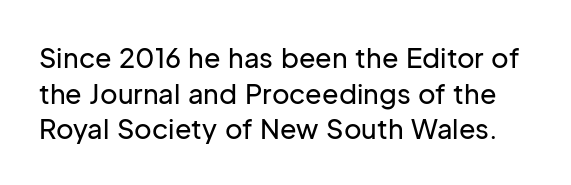
Quick note: underline off. The block of text has a typical density, with ordinary space between rows. This rendering leaves character spacing at its baseline value. This is the regular roman posture of the typeface.
